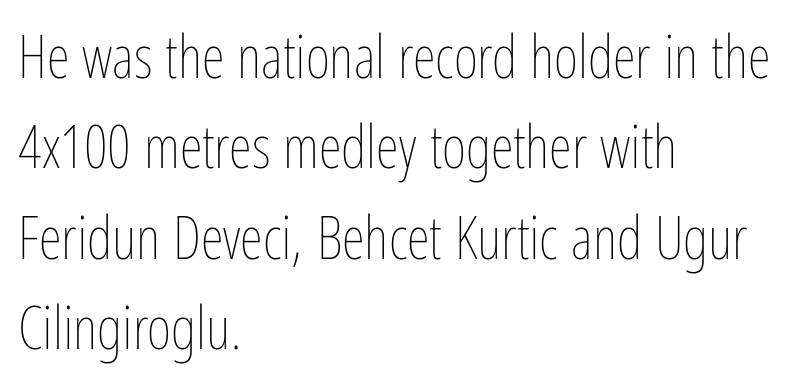
{"italic": "no", "bold": "no", "weight": "thin", "width": "condensed", "stroke_contrast": "low", "x_height": "medium", "monospaced": "no", "underline": "no", "align": "left", "line_spacing": "normal", "line_spacing_ratio": 1.53, "letter_spacing": "normal", "letter_spacing_em": 0.0, "glyph_px": 59}
